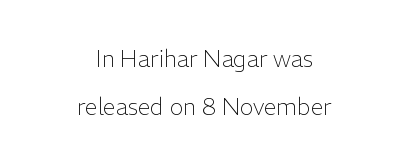
Q: Is the text bold? A: No.
Q: Is the text italic (slanted)? A: No, it is upright.
Q: Is the text underlined? A: No.
Q: How is the paragraph aligned? A: Centered.
Q: Is the spacing between letters normal or unusually wide? A: Normal.
Q: Is the spacing between lines tight, normal or loose? A: Loose.
